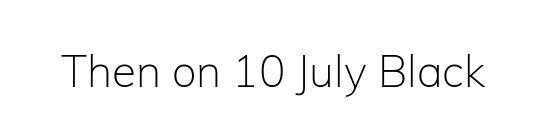
{"serif": "no", "italic": "no", "bold": "no", "weight": "light", "width": "normal", "stroke_contrast": "low", "x_height": "medium", "monospaced": "no", "underline": "no", "letter_spacing": "normal", "letter_spacing_em": 0.0, "glyph_px": 44}
